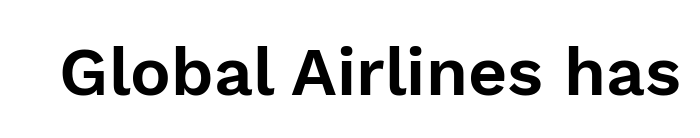
Q: Is the text italic (slanted)? A: No, it is upright.
Q: Is the typeface a serif or a sans-serif typeface? A: Sans-serif.
Q: Is the text underlined? A: No.
Q: Is the spacing between letters normal or unusually wide? A: Normal.
Q: Width (condensed, normal, or wide)? A: Normal.
Q: x-height? A: Medium.
Q: Monospaced? A: No.
